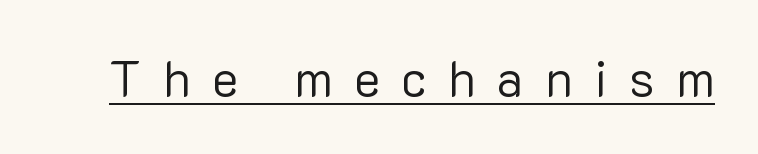
The image shows 50 px regular-weight sans-serif type, upright; set unusually wide letter spacing (+0.43 em), underlined; low stroke contrast and a medium x-height.
